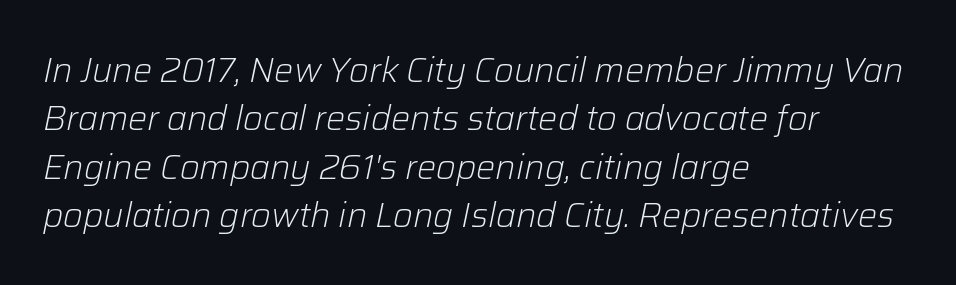
Where is the straight margin? On the left. Short note: letters normally spaced. Bare-footed words on every line. The letters are slanted; this is an italic face.
